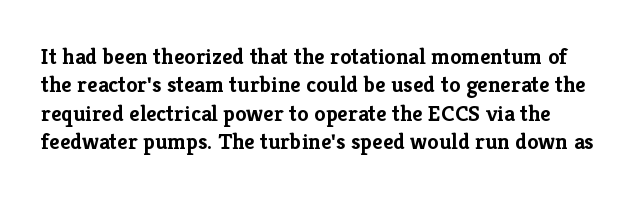
The image shows 23 px bold type, upright; set line spacing 1.23x, normal letter spacing, not underlined.
